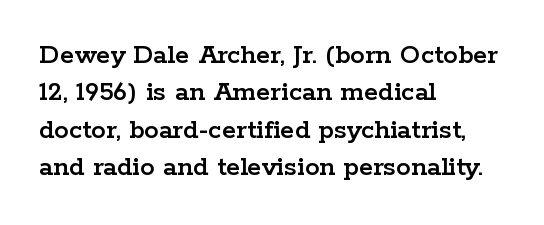
{"serif": "yes", "italic": "no", "width": "wide", "stroke_contrast": "low", "x_height": "medium", "monospaced": "no", "underline": "no", "align": "left", "line_spacing": "normal", "line_spacing_ratio": 1.29, "letter_spacing": "normal", "letter_spacing_em": 0.0, "glyph_px": 29}
